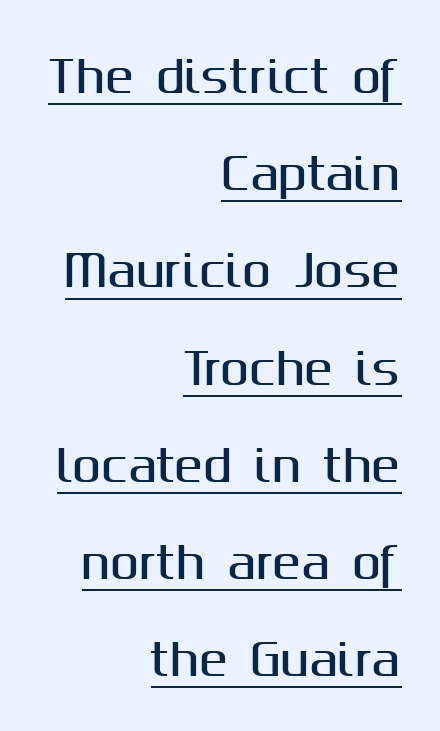
The letters stand straight up with perfectly vertical stems. The passage shown is typed in a proportional face where columns would drift. Looks like someone drew a line under every word here. This rendering employs a face without finishing strokes, i.e., a sans-serif.
